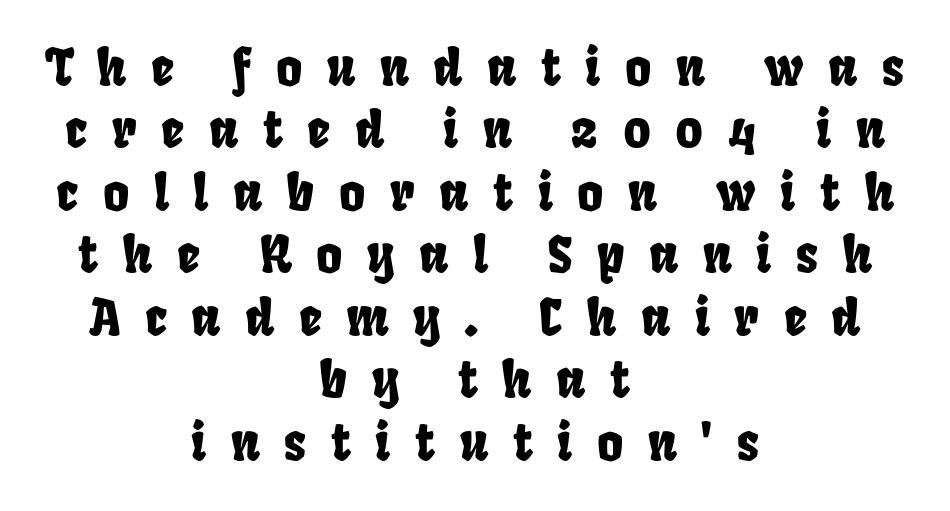
The block of text has a typical density, with ordinary space between rows. The rendering uses natural spacing where letterforms have individual widths. The string is rendered with underlining switched off. Horizontally, the lines are justified to the midpoint only.
